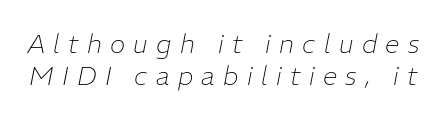
Q: Is the text bold? A: No.
Q: Is the text italic (slanted)? A: Yes, it leans right by about 11 degrees.
Q: Is the text underlined? A: No.
Q: Is the spacing between letters normal or unusually wide? A: Unusually wide.
